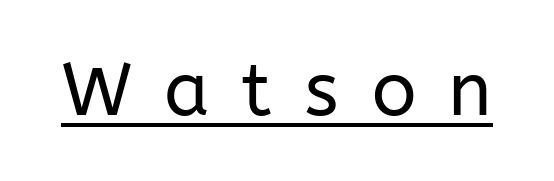
The image shows 74 px regular-weight sans-serif type, upright; set unusually wide letter spacing (+0.44 em), underlined; low stroke contrast and a medium x-height.
